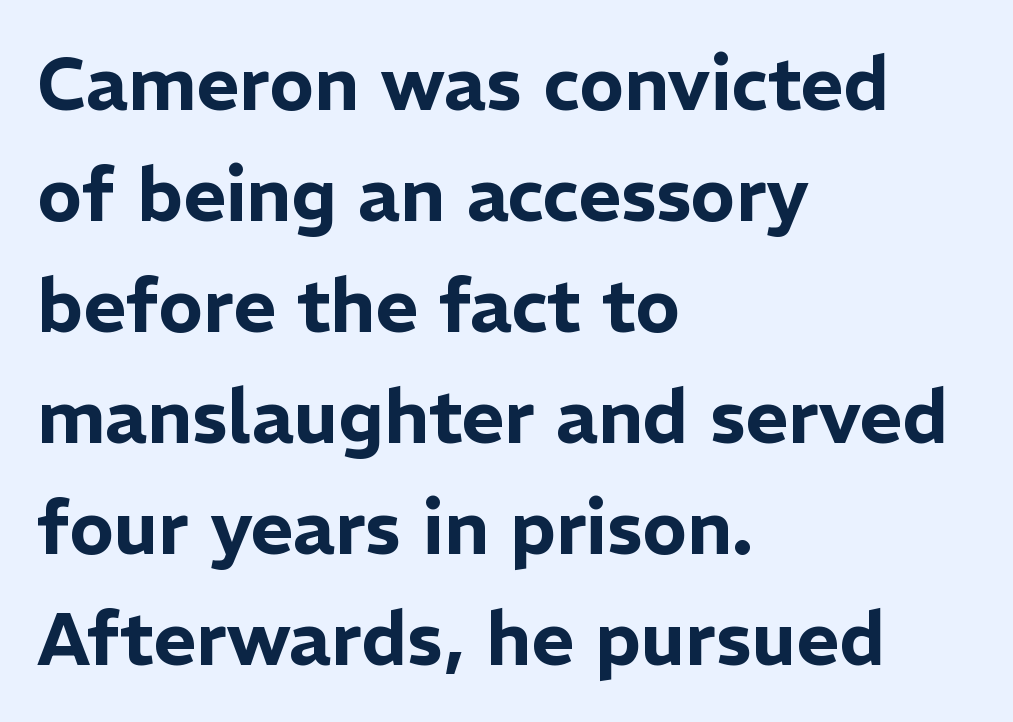
{"serif": "no", "italic": "no", "width": "normal", "stroke_contrast": "low", "x_height": "medium", "monospaced": "no", "underline": "no", "align": "left", "line_spacing": "normal", "line_spacing_ratio": 1.5, "letter_spacing": "normal", "letter_spacing_em": 0.0, "glyph_px": 74}
